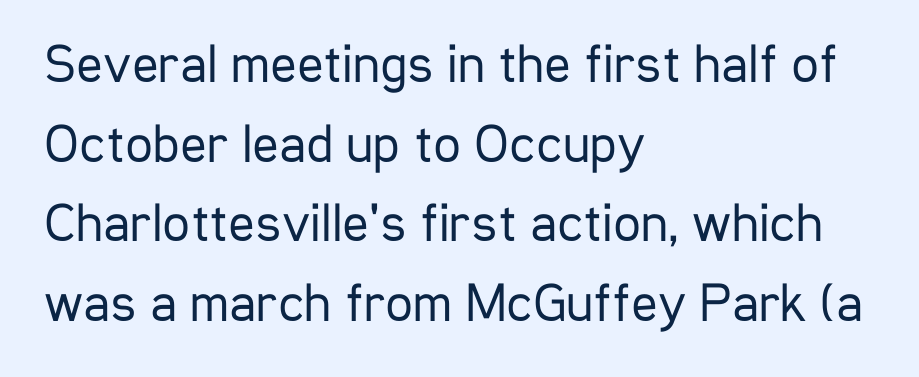
Horizontally, the lines are justified to the leading edge only. Short note: letters normally spaced. Think of a printed novel: that variable character pitch is what you see here. The space beneath each line is pristine and unruled.
